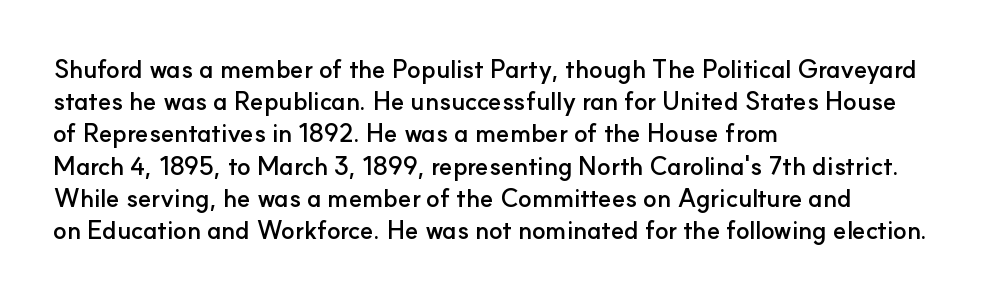
{"italic": "no", "bold": "yes", "underline": "no", "align": "left", "line_spacing": "normal", "line_spacing_ratio": 1.29, "letter_spacing": "normal", "letter_spacing_em": 0.0, "glyph_px": 25}
